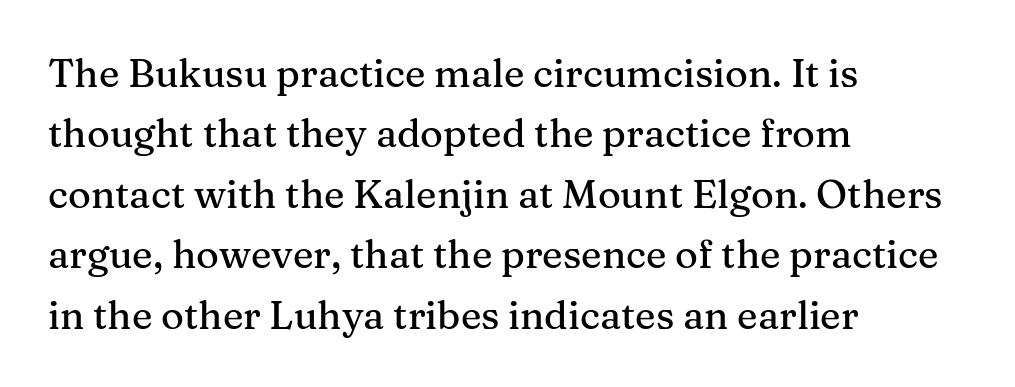
Nothing unusual about the tracking: characters are spaced as the font intends. The glyphs are unaccompanied by any horizontal stroke below them. Is the block centered? No — it sits flush against the left margin. Are there feet on the stems? There are — it's a serif. How would I describe the line gaps? Plain and ordinary.
